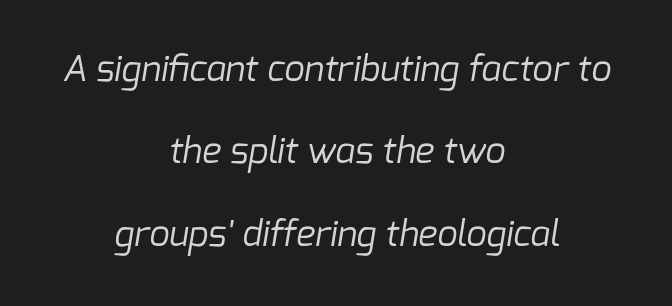
Q: Is the text bold? A: No.
Q: Is the typeface a serif or a sans-serif typeface? A: Sans-serif.
Q: Is the text underlined? A: No.
Q: How is the paragraph aligned? A: Centered.
Q: Is the spacing between letters normal or unusually wide? A: Normal.
Q: Is the spacing between lines tight, normal or loose? A: Loose.
Q: Width (condensed, normal, or wide)? A: Normal.
Q: Stroke contrast? A: Low.
Q: x-height? A: Medium.
Q: Monospaced? A: No.
